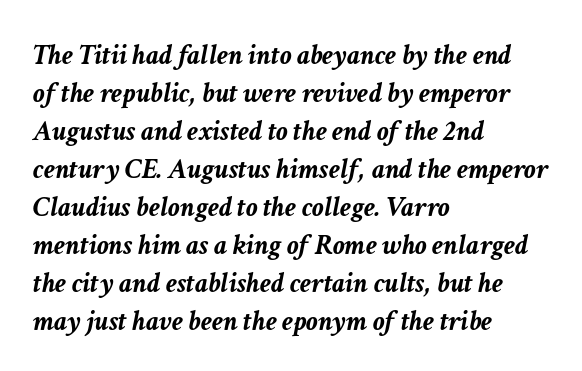
Quick note: italic. Successive baselines arrive at the customary interval. A typesetter would call this proportional, since set widths differ per character. Stroke thickness is high; the sample reads as a true bold. The foot of each line stays bare and open. Each word holds together tightly as a unit, with standard inter-letter gaps.
